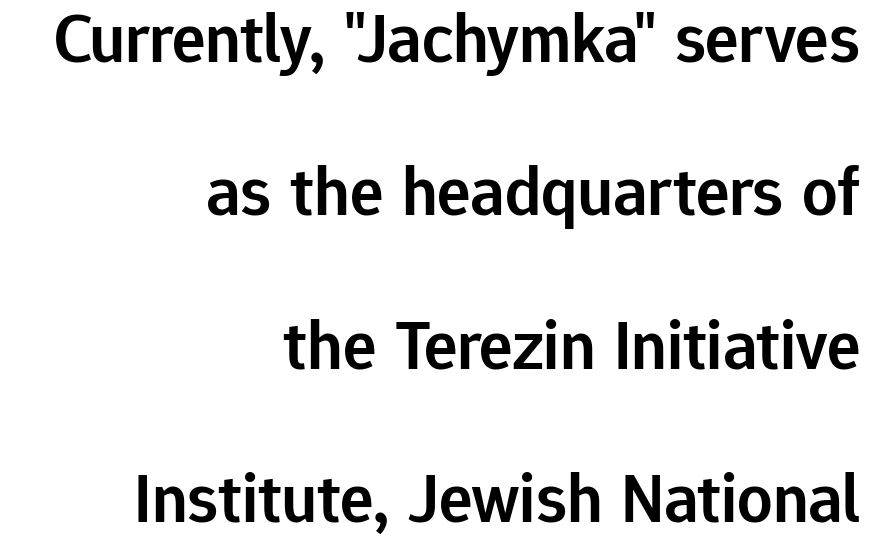
The image shows 70 px semibold sans-serif type, upright; set right-aligned, loose line spacing (2.19x), normal letter spacing, not underlined; low stroke contrast and a medium x-height.
